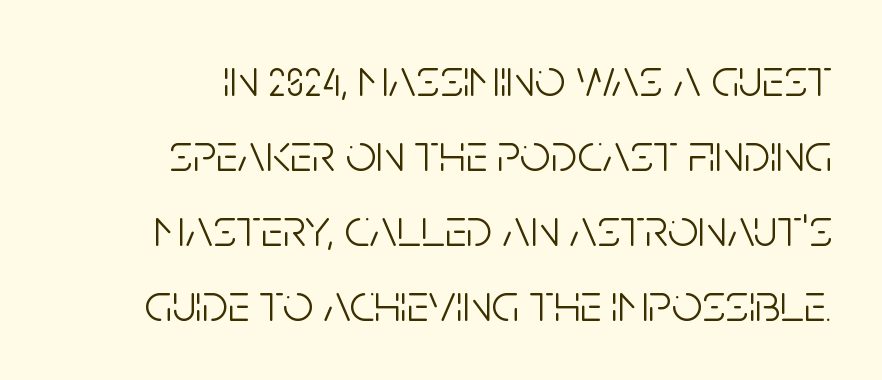
Q: Is the text bold? A: No.
Q: Is the text italic (slanted)? A: No, it is upright.
Q: Is the typeface a serif or a sans-serif typeface? A: Sans-serif.
Q: Is the text underlined? A: No.
Q: How is the paragraph aligned? A: Right-aligned.
Q: Is the spacing between letters normal or unusually wide? A: Normal.
Q: Is the spacing between lines tight, normal or loose? A: Normal.
Q: Width (condensed, normal, or wide)? A: Condensed.
Q: Stroke contrast? A: Low.
Q: x-height? A: Large.
Q: Monospaced? A: No.
